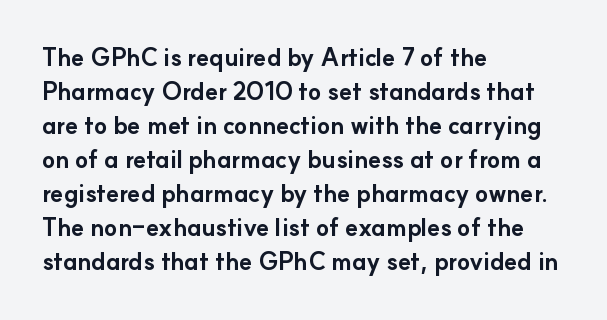
The passage shown stacks its lines at a standard gap. These lines keep a tight, regular rhythm from letter to letter. Descenders hang freely into open space. The sample has been set heavy, in full bold. Leftover space on each line is placed entirely after the last word. Nope, not italic — everything's standing straight.
